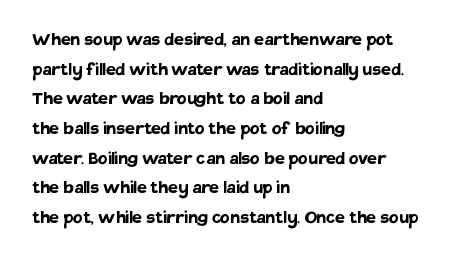
Q: Is the text bold? A: Yes.
Q: Is the text italic (slanted)? A: No, it is upright.
Q: Is the text underlined? A: No.
Q: How is the paragraph aligned? A: Left-aligned.
Q: Is the spacing between letters normal or unusually wide? A: Normal.
Q: Is the spacing between lines tight, normal or loose? A: Normal.
